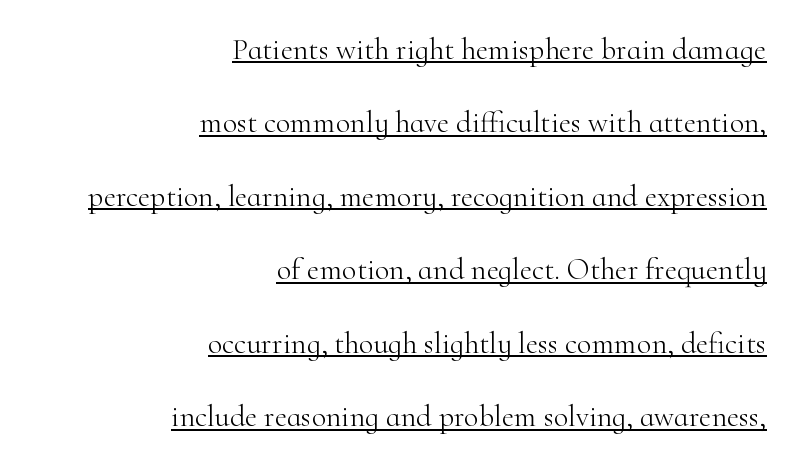
Examine the stroke ends and you'll spot serifs. Leftover space on each line is placed entirely before the opening word. Default kerning and tracking; the words read as compact shapes. Notice the wide empty band between every row — that's loose leading.
